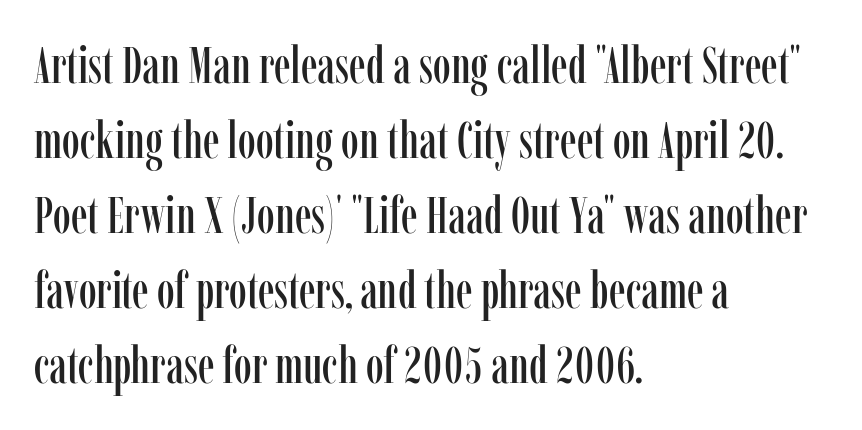
{"serif": "yes", "italic": "no", "width": "condensed", "stroke_contrast": "low", "x_height": "medium", "monospaced": "no", "underline": "no", "align": "left", "line_spacing": "normal", "line_spacing_ratio": 1.47, "letter_spacing": "normal", "letter_spacing_em": 0.0, "glyph_px": 51}
